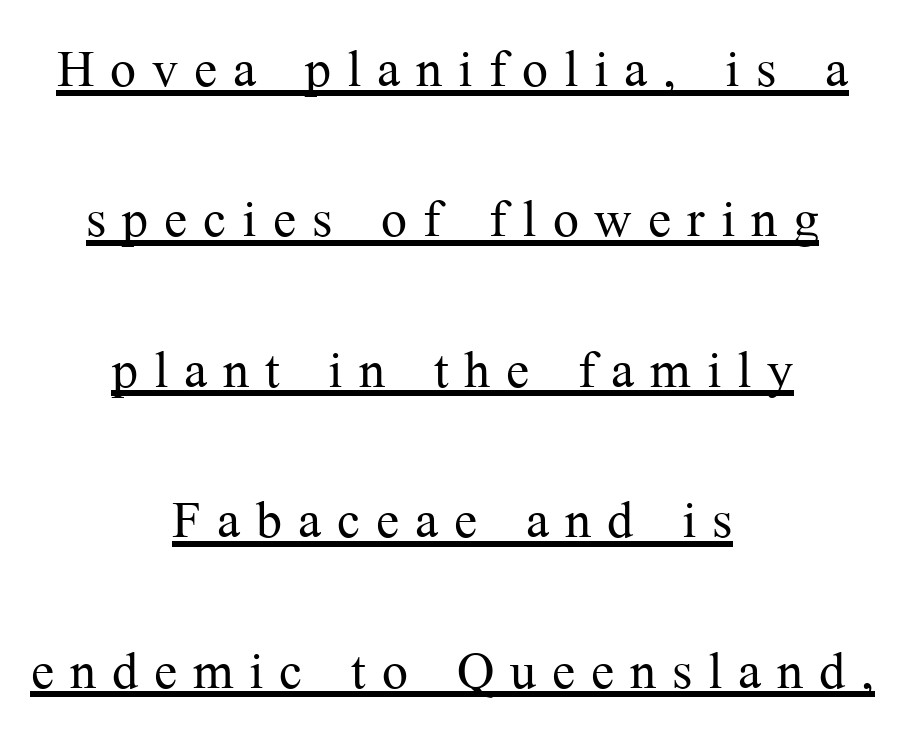
Q: Is the text bold? A: No.
Q: Is the text italic (slanted)? A: No, it is upright.
Q: Is the typeface a serif or a sans-serif typeface? A: Serif.
Q: Is the text underlined? A: Yes.
Q: How is the paragraph aligned? A: Centered.
Q: Is the spacing between letters normal or unusually wide? A: Unusually wide.
Q: Is the spacing between lines tight, normal or loose? A: Loose.
Q: Width (condensed, normal, or wide)? A: Normal.
Q: Stroke contrast? A: Medium.
Q: x-height? A: Medium.
Q: Monospaced? A: No.
